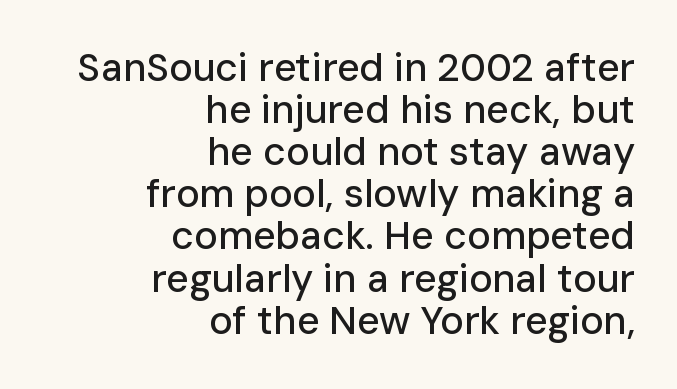
{"serif": "no", "italic": "no", "width": "normal", "stroke_contrast": "low", "x_height": "medium", "monospaced": "no", "underline": "no", "align": "right", "line_spacing": "tight", "line_spacing_ratio": 1.08, "letter_spacing": "normal", "letter_spacing_em": 0.0, "glyph_px": 39}
